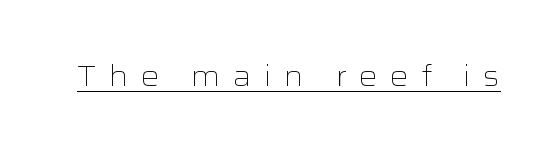
Vertical stems look standard width or narrower in stroke. Italic? Not at all — the glyphs are vertical. Tracking here is generous; glyphs stand well apart from one another. This is underlined copy, the kind a proofreader might mark for attention. This sample has the flowing, uneven cadence of proportional lettering. Serifs: no, the terminals of the letterforms are clean.
